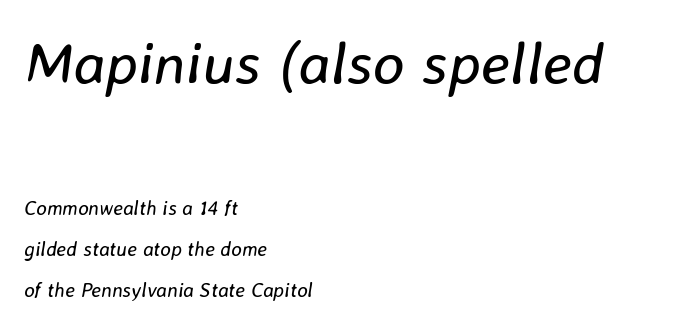
{"italic": "yes", "lean": "right", "slant_degrees": 8, "bold": "no", "weight": "regular", "width": "normal", "stroke_contrast": "low", "x_height": "medium", "monospaced": "no", "underline": "no", "align": "left", "line_spacing": "loose", "line_spacing_ratio": 2.05, "letter_spacing": "normal", "letter_spacing_em": 0.0, "larger_block": "first", "size_ratio": 3.0, "glyph_px": 60}
